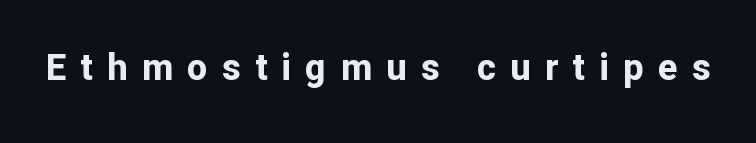
Nothing sits at the stroke ends, so this counts as sans-serif. The specimen omits any rule beneath the text block's lines. Notice how thick the strokes are: this is what a full bold looks like. Words appear elongated and porous because spacing is wide.
